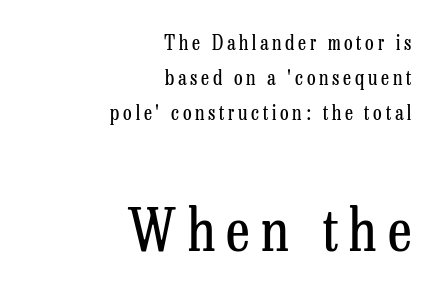
{"serif": "yes", "italic": "no", "bold": "no", "weight": "regular", "width": "condensed", "stroke_contrast": "low", "x_height": "medium", "monospaced": "no", "underline": "no", "align": "right", "line_spacing_ratio": 1.75, "larger_block": "second", "size_ratio": 2.95, "glyph_px": 59}
